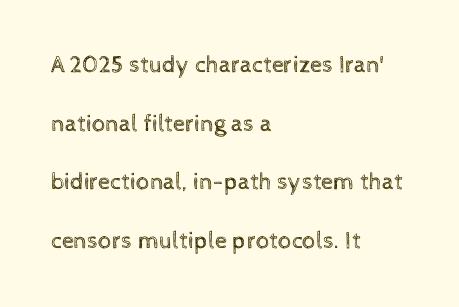
{"italic": "no", "bold": "no", "underline": "no", "align": "left", "line_spacing": "loose", "line_spacing_ratio": 2.44, "letter_spacing": "normal", "letter_spacing_em": 0.0, "glyph_px": 24}
